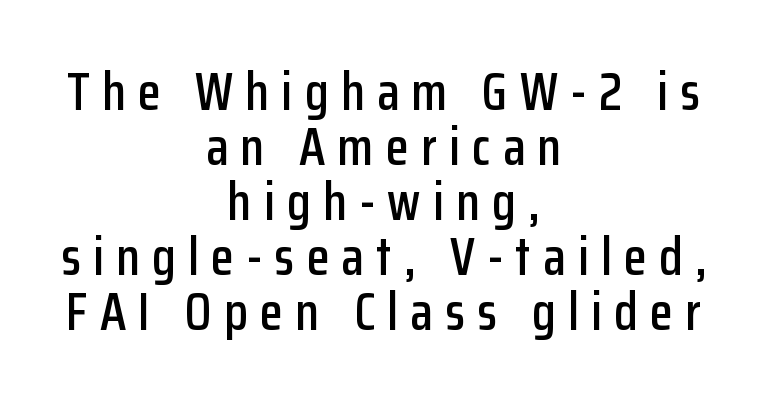
{"serif": "no", "italic": "no", "width": "condensed", "stroke_contrast": "low", "x_height": "medium", "monospaced": "no", "underline": "no", "align": "center", "line_spacing": "tight", "line_spacing_ratio": 1.04, "letter_spacing": "wide", "letter_spacing_em": 0.23, "glyph_px": 53}
